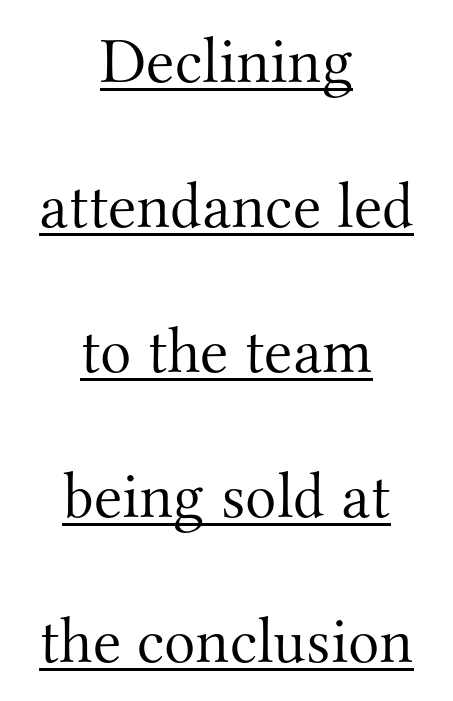
Q: Is the text bold? A: No.
Q: Is the text italic (slanted)? A: No, it is upright.
Q: Is the typeface a serif or a sans-serif typeface? A: Serif.
Q: Is the text underlined? A: Yes.
Q: How is the paragraph aligned? A: Centered.
Q: Is the spacing between letters normal or unusually wide? A: Normal.
Q: Is the spacing between lines tight, normal or loose? A: Loose.
Q: Width (condensed, normal, or wide)? A: Normal.
Q: Stroke contrast? A: Medium.
Q: x-height? A: Small.
Q: Monospaced? A: No.
